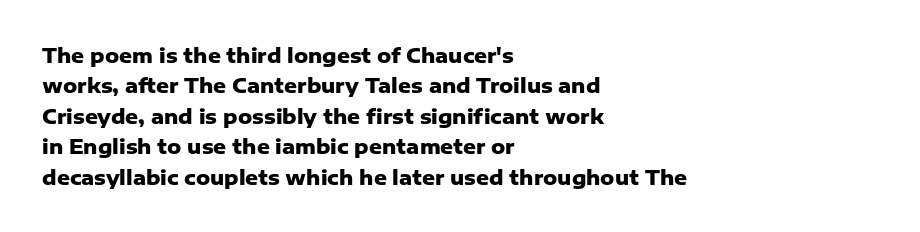
The image shows 20 px bold type, upright; set left-aligned, normal line spacing (1.52x), normal letter spacing, not underlined.
